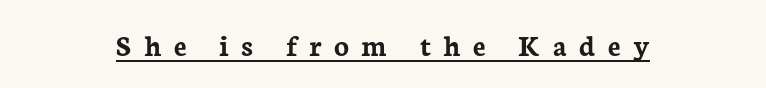
The image shows 31 px semibold serif type, upright; set centered, unusually wide letter spacing (+0.4 em), underlined; low stroke contrast and a medium x-height.
